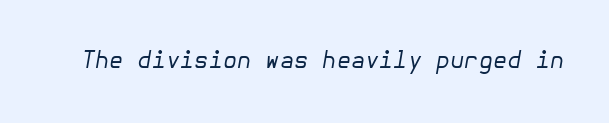
Q: Is the text bold? A: No.
Q: Is the text italic (slanted)? A: Yes, it leans right by about 10 degrees.
Q: Is the text underlined? A: No.
Q: Is the spacing between letters normal or unusually wide? A: Normal.
